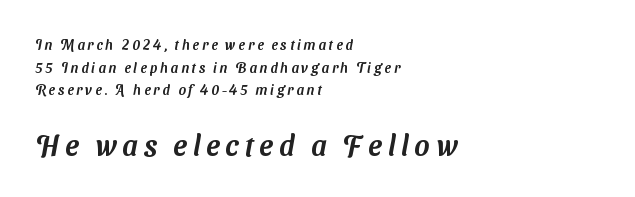
Q: Is the typeface a serif or a sans-serif typeface? A: Sans-serif.
Q: Is the text underlined? A: No.
Q: How is the paragraph aligned? A: Left-aligned.
Q: Is the spacing between letters normal or unusually wide? A: Unusually wide.
Q: Is the spacing between lines tight, normal or loose? A: Normal.
Q: Which block of text is set in a larger size, the first (top) or the second (bottom)? A: The second (bottom) one.
Q: Width (condensed, normal, or wide)? A: Normal.
Q: Stroke contrast? A: Medium.
Q: x-height? A: Medium.
Q: Monospaced? A: No.
